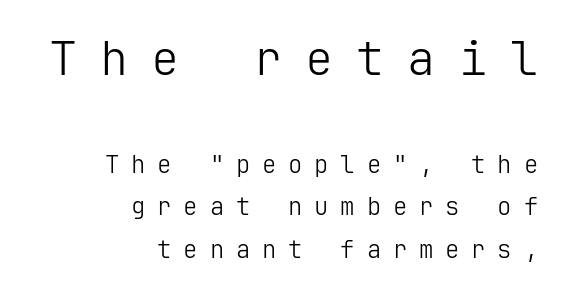
The image shows 47 px light sans-serif type, upright; set right-aligned, line spacing 1.77x, unusually wide letter spacing (+0.49 em), not underlined; the first (top) block is 1.96x larger; low stroke contrast and a medium x-height.
